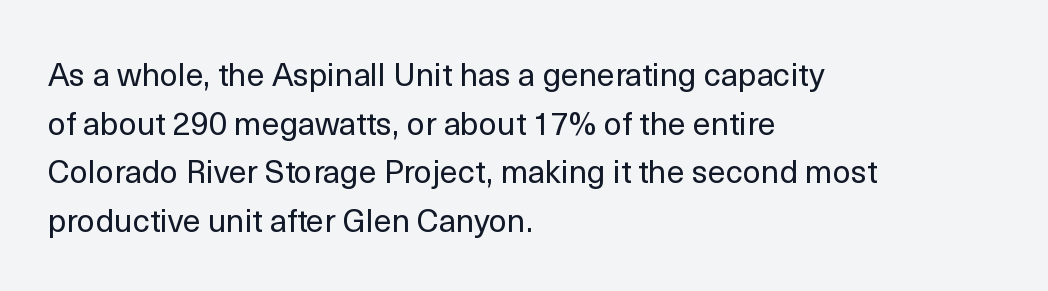
{"serif": "no", "italic": "no", "bold": "no", "weight": "regular", "width": "normal", "x_height": "medium", "monospaced": "no", "underline": "no", "align": "left", "line_spacing": "normal", "line_spacing_ratio": 1.52, "letter_spacing": "normal", "letter_spacing_em": 0.0, "glyph_px": 32}
